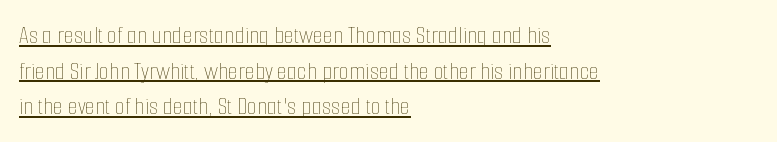
Q: Is the text bold? A: No.
Q: Is the text italic (slanted)? A: No, it is upright.
Q: Is the text underlined? A: Yes.
Q: How is the paragraph aligned? A: Left-aligned.
Q: Is the spacing between letters normal or unusually wide? A: Normal.
Q: Is the spacing between lines tight, normal or loose? A: Normal.
